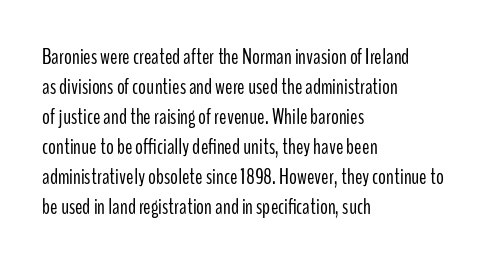
Q: Is the text bold? A: No.
Q: Is the text italic (slanted)? A: No, it is upright.
Q: Is the text underlined? A: No.
Q: How is the paragraph aligned? A: Left-aligned.
Q: Is the spacing between letters normal or unusually wide? A: Normal.
Q: Is the spacing between lines tight, normal or loose? A: Normal.
